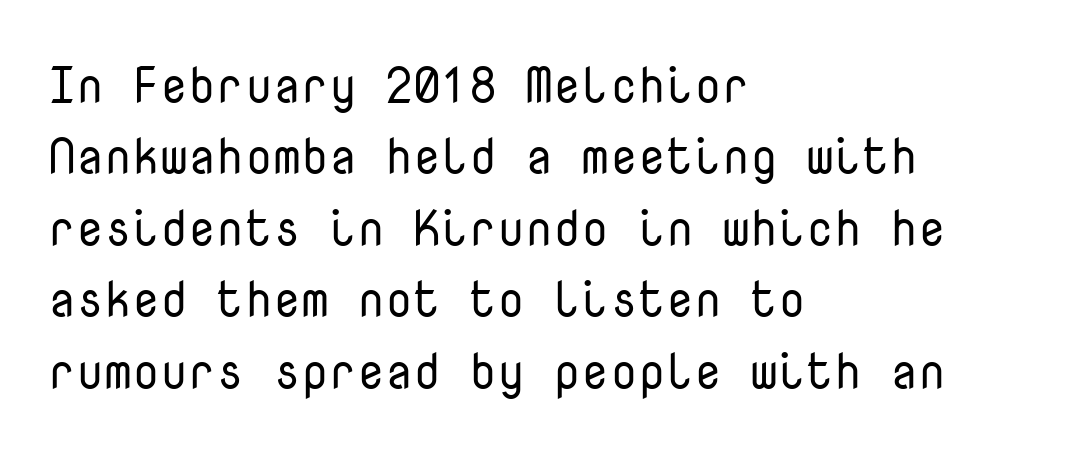
{"serif": "no", "italic": "no", "bold": "no", "weight": "regular", "width": "normal", "stroke_contrast": "low", "x_height": "medium", "monospaced": "yes", "underline": "no", "align": "left", "line_spacing": "normal", "line_spacing_ratio": 1.43, "letter_spacing": "normal", "letter_spacing_em": 0.0, "glyph_px": 50}
